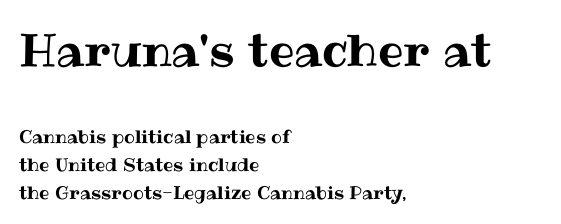
{"italic": "no", "width": "normal", "stroke_contrast": "medium", "x_height": "medium", "monospaced": "no", "underline": "no", "align": "left", "line_spacing": "normal", "line_spacing_ratio": 1.54, "letter_spacing": "normal", "letter_spacing_em": 0.0, "larger_block": "first", "size_ratio": 2.5, "glyph_px": 45}
